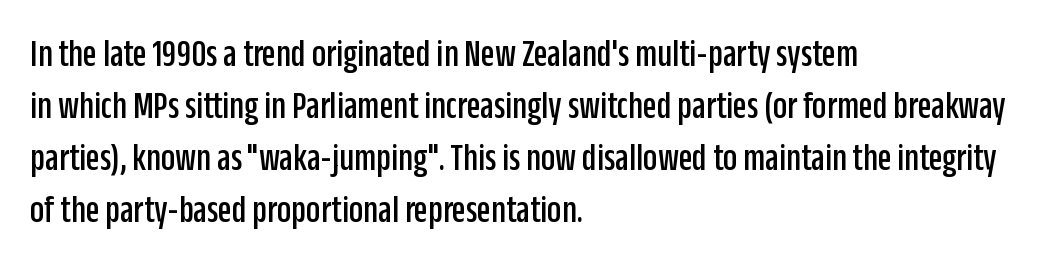
The image shows 40 px condensed sans-serif type, upright; set left-aligned, normal line spacing (1.3x), normal letter spacing, not underlined; low stroke contrast and a large x-height.
